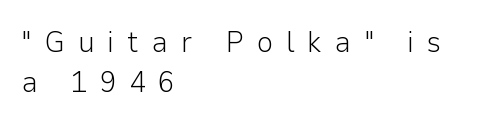
Q: Is the text bold? A: No.
Q: Is the text italic (slanted)? A: No, it is upright.
Q: Is the typeface a serif or a sans-serif typeface? A: Sans-serif.
Q: Is the text underlined? A: No.
Q: How is the paragraph aligned? A: Left-aligned.
Q: Is the spacing between letters normal or unusually wide? A: Unusually wide.
Q: Is the spacing between lines tight, normal or loose? A: Normal.
Q: Width (condensed, normal, or wide)? A: Normal.
Q: Stroke contrast? A: Low.
Q: x-height? A: Medium.
Q: Monospaced? A: No.
